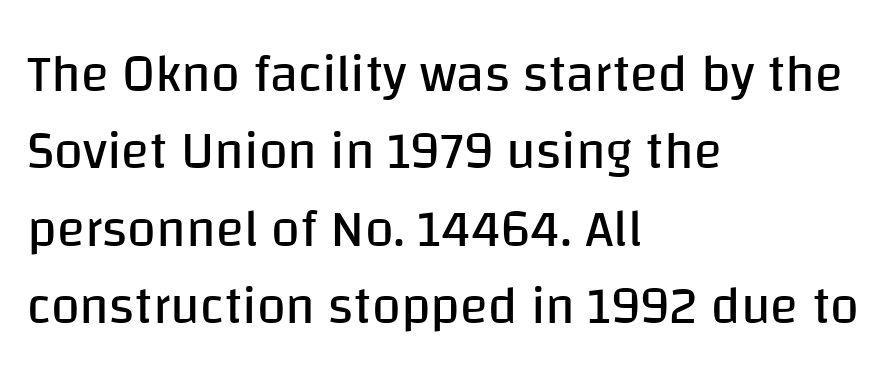
Spacing between characters is what you'd get straight out of the box. Notice how the stems are strictly vertical — no italics here. Varying glyph widths throughout — classic text-font behaviour. Regular leading. The typesetting does not lean heavy: it is not bold.
